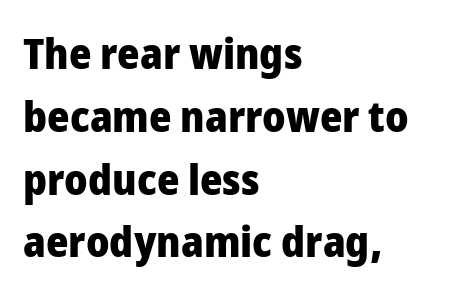
The image shows 43 px heavy sans-serif type, upright; set left-aligned, normal line spacing (1.46x), normal letter spacing, not underlined; low stroke contrast and a medium x-height.
